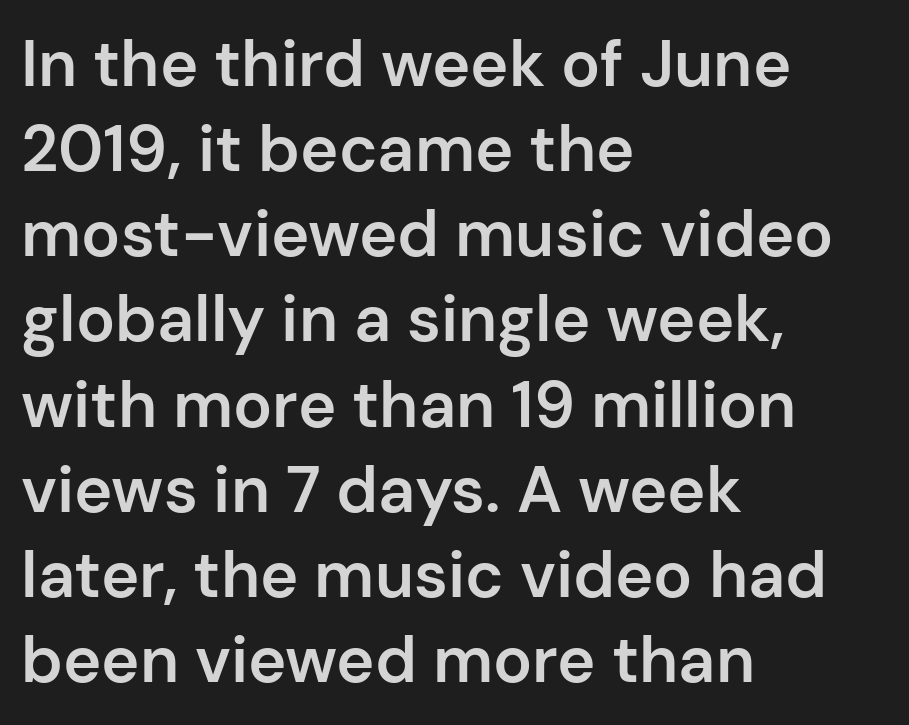
{"serif": "no", "italic": "no", "bold": "semi", "weight": "semibold", "width": "normal", "stroke_contrast": "low", "x_height": "medium", "monospaced": "no", "underline": "no", "align": "left", "line_spacing": "normal", "line_spacing_ratio": 1.31, "letter_spacing": "normal", "letter_spacing_em": 0.0, "glyph_px": 65}
